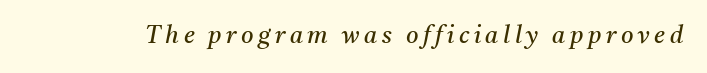
The image shows 24 px text type, italic (leaning right); set not underlined.
